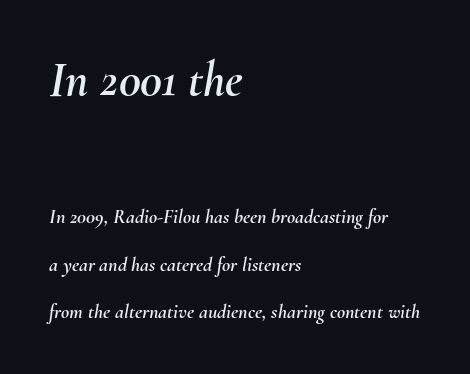
{"italic": "yes", "lean": "right", "slant_degrees": 10, "width": "normal", "stroke_contrast": "medium", "x_height": "small", "monospaced": "no", "underline": "no", "align": "left", "line_spacing": "loose", "line_spacing_ratio": 2.37, "letter_spacing": "normal", "letter_spacing_em": 0.0, "larger_block": "first", "size_ratio": 2.45, "glyph_px": 49}
